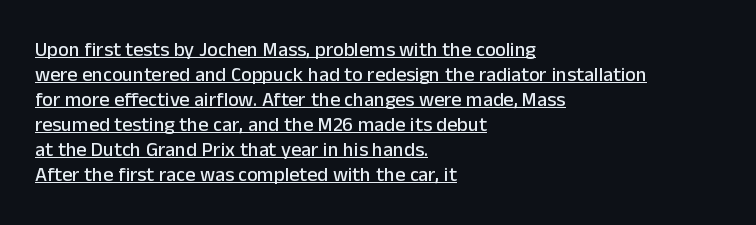
{"italic": "no", "underline": "yes", "align": "left", "line_spacing": "normal", "line_spacing_ratio": 1.25, "letter_spacing": "normal", "letter_spacing_em": 0.0, "glyph_px": 20}
